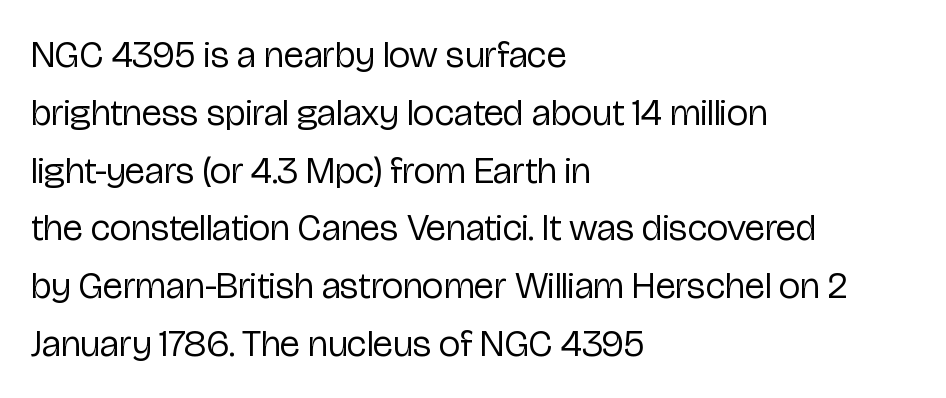
Q: Is the text bold? A: No.
Q: Is the text italic (slanted)? A: No, it is upright.
Q: Is the typeface a serif or a sans-serif typeface? A: Sans-serif.
Q: Is the text underlined? A: No.
Q: How is the paragraph aligned? A: Left-aligned.
Q: Is the spacing between letters normal or unusually wide? A: Normal.
Q: Is the spacing between lines tight, normal or loose? A: Normal.
Q: Width (condensed, normal, or wide)? A: Condensed.
Q: Stroke contrast? A: Low.
Q: x-height? A: Medium.
Q: Monospaced? A: No.
